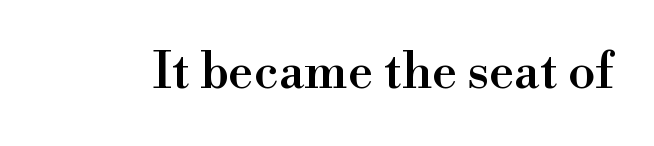
Q: Is the text italic (slanted)? A: No, it is upright.
Q: Is the typeface a serif or a sans-serif typeface? A: Serif.
Q: Is the text underlined? A: No.
Q: Is the spacing between letters normal or unusually wide? A: Normal.
Q: Width (condensed, normal, or wide)? A: Normal.
Q: Stroke contrast? A: High.
Q: x-height? A: Small.
Q: Monospaced? A: No.
